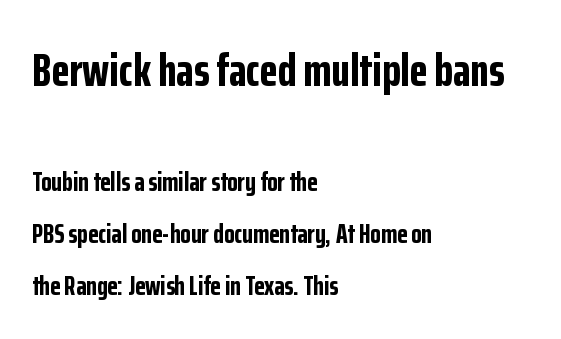
{"serif": "no", "italic": "no", "bold": "yes", "weight": "bold", "width": "condensed", "stroke_contrast": "low", "x_height": "medium", "monospaced": "no", "underline": "no", "align": "left", "line_spacing": "loose", "line_spacing_ratio": 1.92, "letter_spacing": "normal", "letter_spacing_em": 0.0, "larger_block": "first", "size_ratio": 1.74, "glyph_px": 47}
